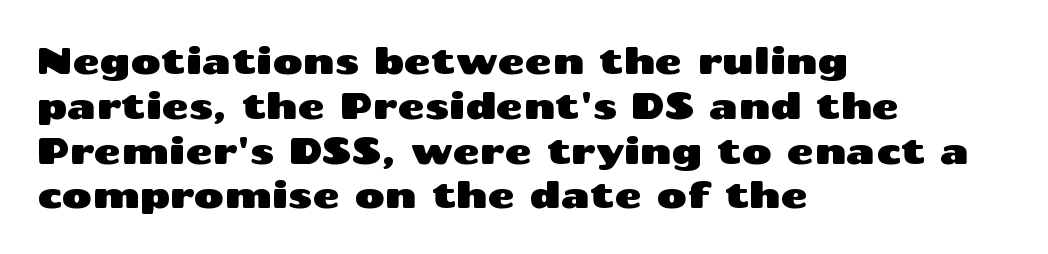
Q: Is the text italic (slanted)? A: No, it is upright.
Q: Is the typeface a serif or a sans-serif typeface? A: Sans-serif.
Q: Is the text underlined? A: No.
Q: How is the paragraph aligned? A: Left-aligned.
Q: Is the spacing between letters normal or unusually wide? A: Normal.
Q: Width (condensed, normal, or wide)? A: Wide.
Q: Stroke contrast? A: Medium.
Q: x-height? A: Medium.
Q: Monospaced? A: No.
